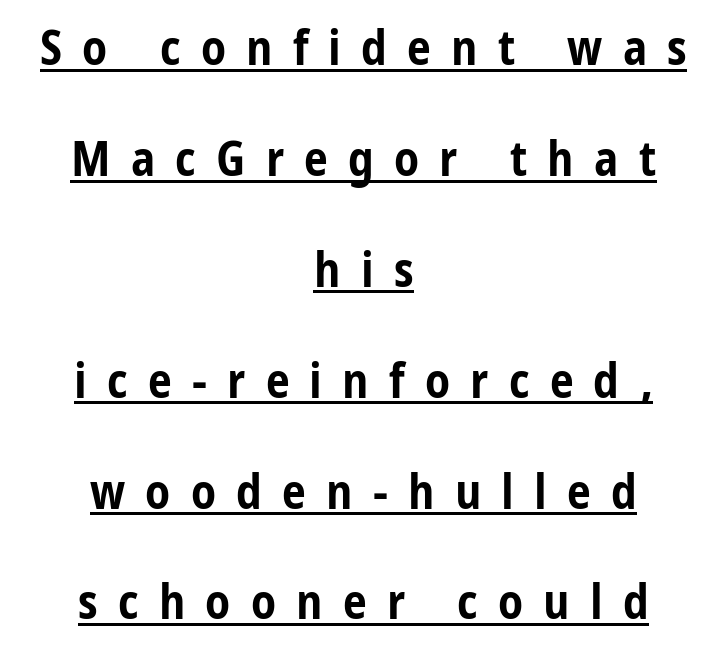
Q: Is the text bold? A: Yes.
Q: Is the text italic (slanted)? A: No, it is upright.
Q: Is the typeface a serif or a sans-serif typeface? A: Sans-serif.
Q: Is the text underlined? A: Yes.
Q: How is the paragraph aligned? A: Centered.
Q: Is the spacing between letters normal or unusually wide? A: Unusually wide.
Q: Is the spacing between lines tight, normal or loose? A: Loose.
Q: Width (condensed, normal, or wide)? A: Condensed.
Q: Stroke contrast? A: Low.
Q: x-height? A: Medium.
Q: Monospaced? A: No.
